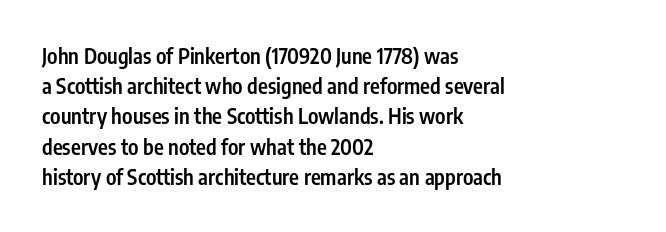
Q: Is the text bold? A: Semi-bold.
Q: Is the text italic (slanted)? A: No, it is upright.
Q: Is the text underlined? A: No.
Q: How is the paragraph aligned? A: Left-aligned.
Q: Is the spacing between letters normal or unusually wide? A: Normal.
Q: Is the spacing between lines tight, normal or loose? A: Normal.
